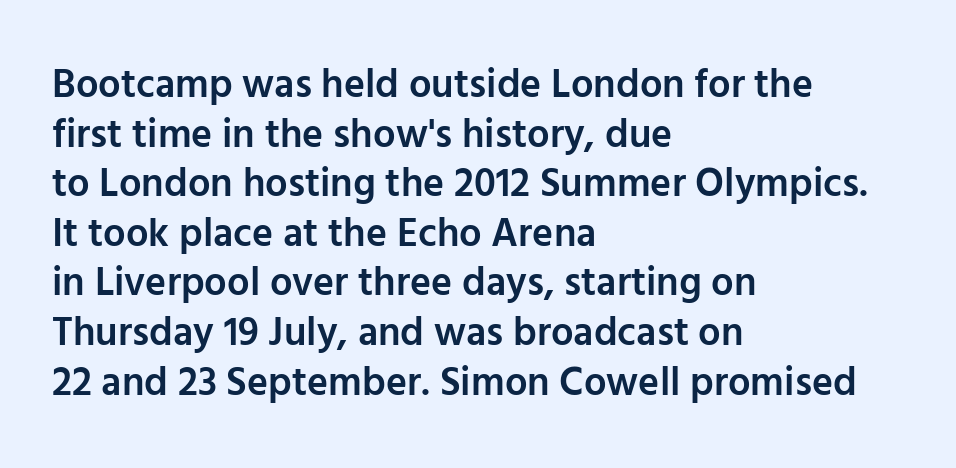
The specimen omits any rule beneath the text block's lines. The specimen reads as upright at a glance. Between one letter and the next there's only the usual sliver of space. Layout note: lines flush left.
